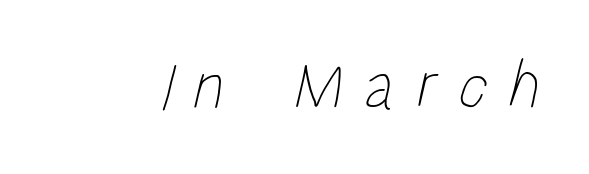
The image shows 67 px thin, condensed type; set unusually wide letter spacing (+0.31 em), not underlined; low stroke contrast and a large x-height.
